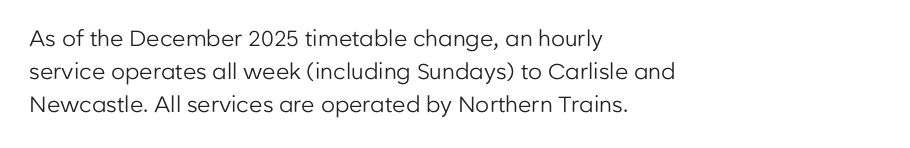
The image shows 22 px text type, upright; set left-aligned, normal line spacing (1.51x), normal letter spacing, not underlined.
